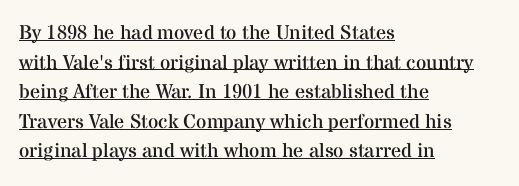
Posture: vertical. The setting favours the left margin, as ordinary paragraphs usually do. Between one letter and the next there's only the usual sliver of space. Vertically, the passage feels balanced, rows spaced as you'd expect. Is this a heavy cut? Hardly; it is regular or lighter.
